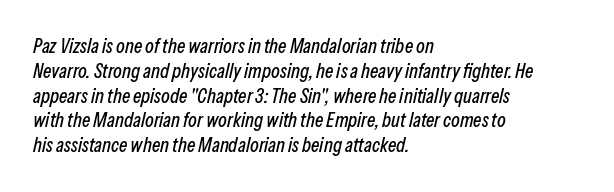
The line texture is even and compact thanks to regular tracking. All the whitespace from short lines collects on the right. Beneath every word, the page is bare. Every character sits at an angle, as italics do.
